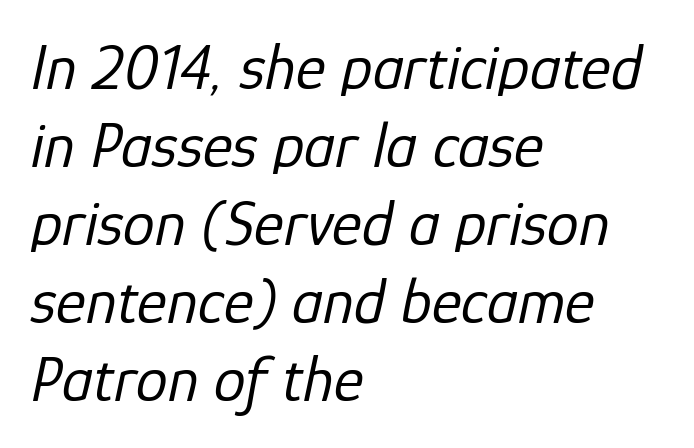
The specimen omits any rule beneath the text block's lines. The setting favours the left margin, as ordinary paragraphs usually do. The rendering uses natural spacing where letterforms have individual widths. Is this a heavy cut? Hardly; it is regular or lighter. The passage shown has conventional tracking throughout.
